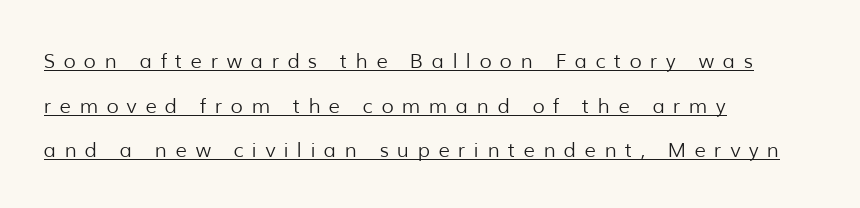
The image shows 20 px text type, upright; set left-aligned, loose line spacing (2.23x), unusually wide letter spacing (+0.42 em), underlined.
